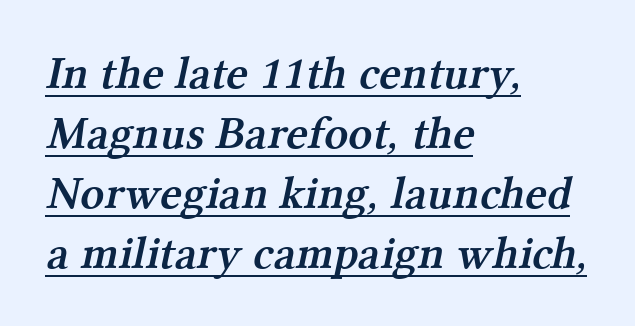
The passage shown is typeset with a serif family. There is no visible air inserted between adjacent glyphs. Summary of vertical rhythm: regular, with standard interline spacing. A classic flush-left, rag-right setting is used for this passage.
